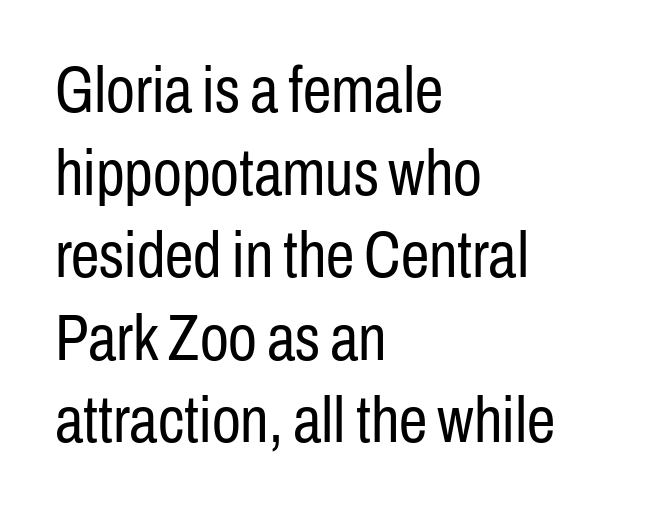
Words appear dense and cohesive because spacing is normal. Compared with typical paragraphs, the rows here are spaced about the same. The letters stand straight up with perfectly vertical stems. These lines are set flush left with a ragged right edge.
